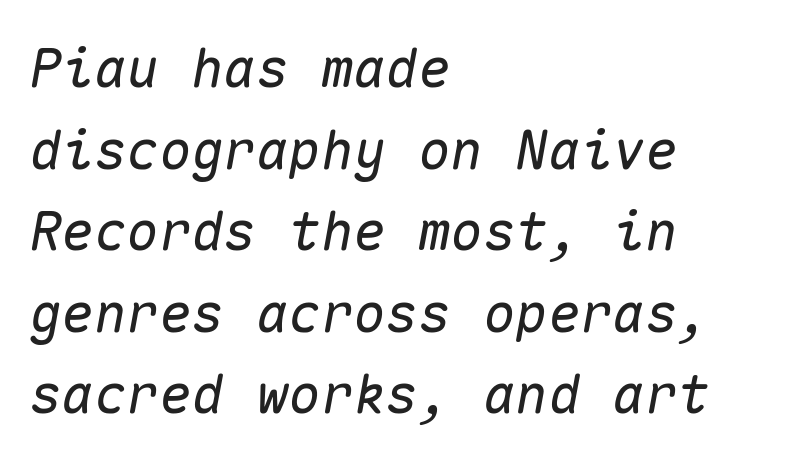
{"italic": "yes", "lean": "right", "slant_degrees": 10, "width": "normal", "stroke_contrast": "medium", "x_height": "medium", "monospaced": "yes", "underline": "no", "align": "left", "line_spacing": "normal", "line_spacing_ratio": 1.51, "letter_spacing": "normal", "letter_spacing_em": 0.0, "glyph_px": 54}
